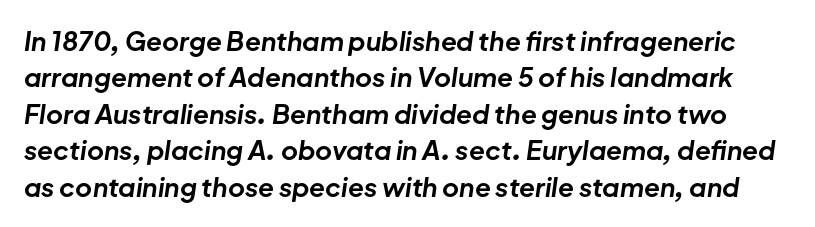
Q: Is the text bold? A: Yes.
Q: Is the text italic (slanted)? A: Yes, it leans right by about 8 degrees.
Q: Is the text underlined? A: No.
Q: Is the spacing between letters normal or unusually wide? A: Normal.
Q: Is the spacing between lines tight, normal or loose? A: Normal.
